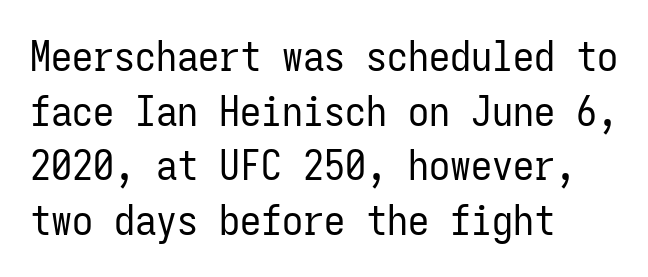
Stroke thickness stays within the range of a standard reading face or lighter. Spacing between characters is what you'd get straight out of the box. The typography opts for an upright posture over an oblique one. You can tell from the bare stems that sans-serif type was used. Notice how the passage keeps a crisp vertical edge on the left only.
